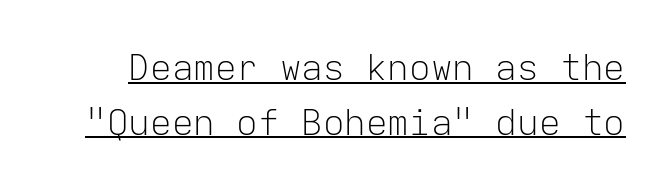
Q: Is the text bold? A: No.
Q: Is the text italic (slanted)? A: No, it is upright.
Q: Is the typeface a serif or a sans-serif typeface? A: Sans-serif.
Q: Is the text underlined? A: Yes.
Q: Is the spacing between letters normal or unusually wide? A: Normal.
Q: Is the spacing between lines tight, normal or loose? A: Normal.
Q: Width (condensed, normal, or wide)? A: Normal.
Q: Stroke contrast? A: Low.
Q: x-height? A: Medium.
Q: Monospaced? A: Yes.
